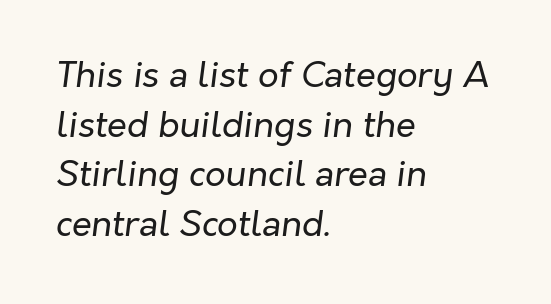
Q: Is the text bold? A: No.
Q: Is the text italic (slanted)? A: Yes, it leans right by about 7 degrees.
Q: Is the text underlined? A: No.
Q: How is the paragraph aligned? A: Left-aligned.
Q: Is the spacing between letters normal or unusually wide? A: Normal.
Q: Is the spacing between lines tight, normal or loose? A: Normal.
Q: Width (condensed, normal, or wide)? A: Normal.
Q: Stroke contrast? A: Low.
Q: x-height? A: Medium.
Q: Monospaced? A: No.
